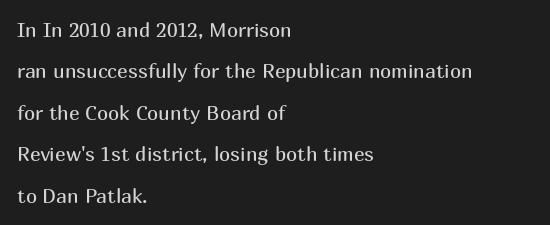
Q: Is the text bold? A: No.
Q: Is the text italic (slanted)? A: No, it is upright.
Q: Is the text underlined? A: No.
Q: How is the paragraph aligned? A: Left-aligned.
Q: Is the spacing between letters normal or unusually wide? A: Normal.
Q: Is the spacing between lines tight, normal or loose? A: Loose.
